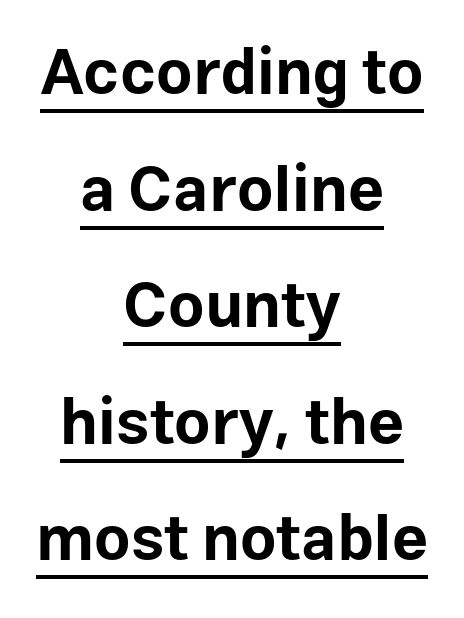
Horizontal alignment here is central, giving a formal, balanced look. This sample has the flowing, uneven cadence of proportional lettering. Observe the ordinary spacing: letters are neighbours, not strangers. Serifs: no, the terminals of the letterforms are clean. Every word sits above its own underline.
